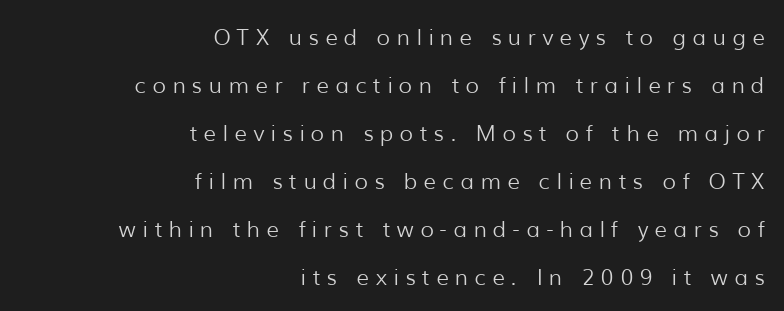
Q: Is the text bold? A: No.
Q: Is the text italic (slanted)? A: No, it is upright.
Q: Is the text underlined? A: No.
Q: How is the paragraph aligned? A: Right-aligned.
Q: Is the spacing between letters normal or unusually wide? A: Unusually wide.
Q: Is the spacing between lines tight, normal or loose? A: Loose.
